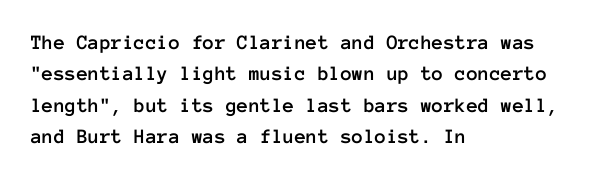
Q: Is the text italic (slanted)? A: No, it is upright.
Q: Is the text underlined? A: No.
Q: How is the paragraph aligned? A: Left-aligned.
Q: Is the spacing between letters normal or unusually wide? A: Normal.
Q: Is the spacing between lines tight, normal or loose? A: Normal.
